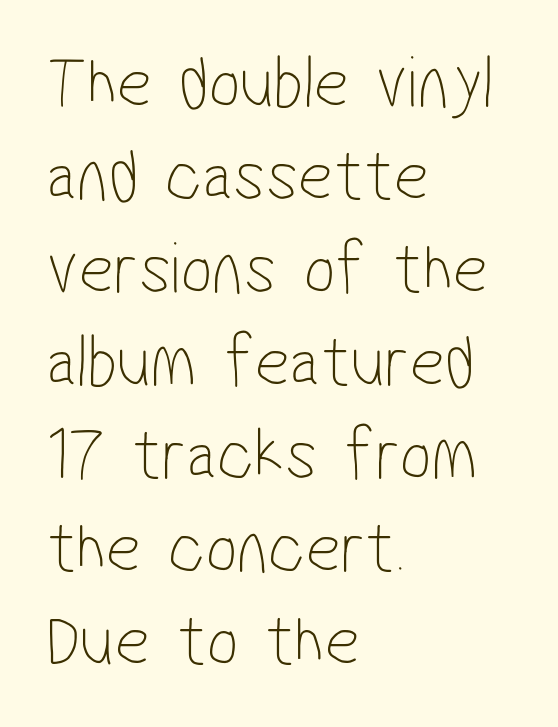
Looks like regular typesetting: each glyph gets only the width it needs. The weight would be labelled regular, book, light, or lighter still. Decoration check: the copy has no underline. The gaps between neighbouring characters are ordinary and unremarkable. Teacher's note: observe the even left margin — that is flush-left alignment.
